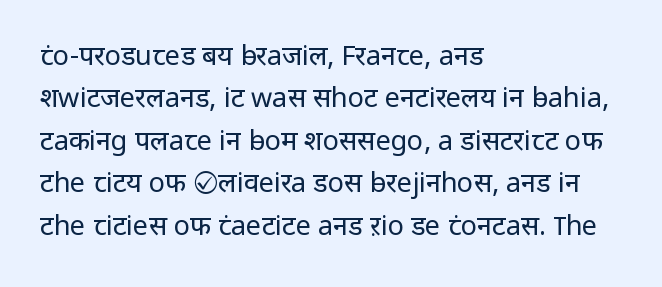
The image shows 27 px text type, upright; set left-aligned, normal line spacing (1.57x), normal letter spacing, not underlined.
